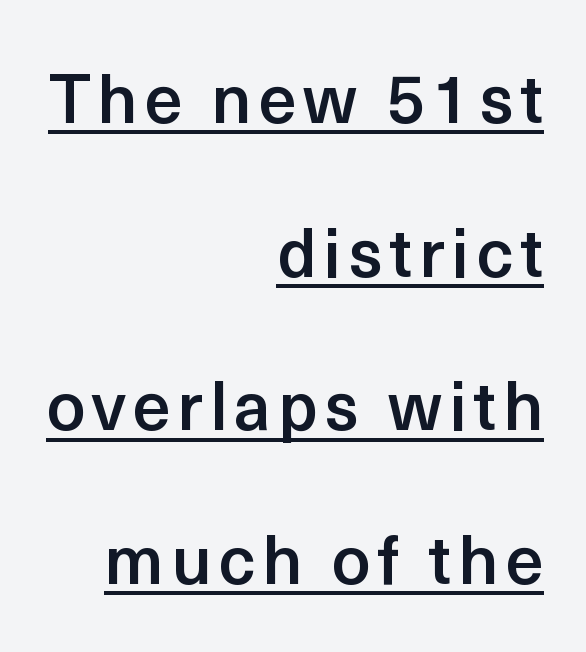
Strokes here are thickened, but only to semibold level. Every word sits above its own underline. It's the straight-up-and-down kind of type. In terms of leading, this rendering errs on the spacious side. The rendering uses natural spacing where letterforms have individual widths. Nothing sits at the stroke ends, so this counts as sans-serif.
